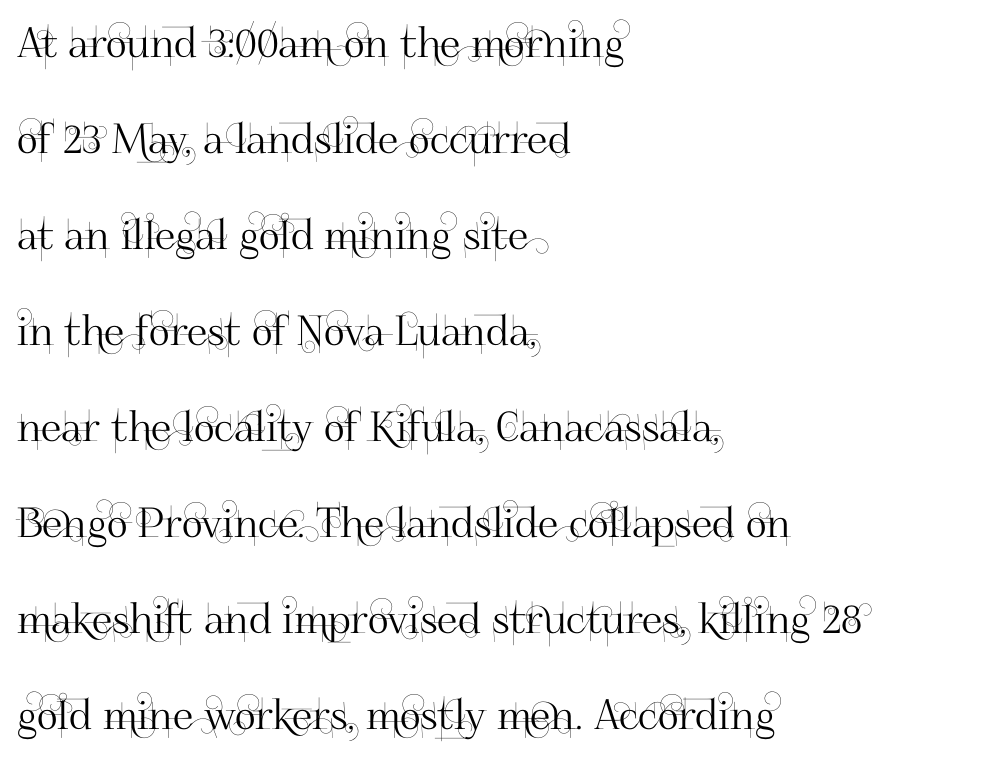
Q: Is the text italic (slanted)? A: No, it is upright.
Q: Is the typeface a serif or a sans-serif typeface? A: Sans-serif.
Q: Is the text underlined? A: No.
Q: How is the paragraph aligned? A: Left-aligned.
Q: Is the spacing between letters normal or unusually wide? A: Normal.
Q: Is the spacing between lines tight, normal or loose? A: Loose.
Q: Width (condensed, normal, or wide)? A: Normal.
Q: Stroke contrast? A: High.
Q: x-height? A: Small.
Q: Monospaced? A: No.
